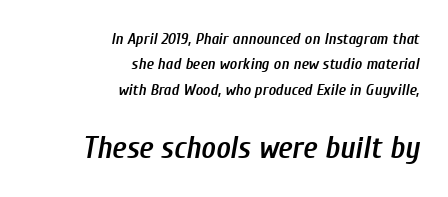
{"italic": "yes", "lean": "right", "slant_degrees": 10, "bold": "semi", "weight": "semibold", "width": "condensed", "stroke_contrast": "low", "x_height": "medium", "monospaced": "no", "underline": "no", "align": "right", "line_spacing": "normal", "line_spacing_ratio": 1.59, "letter_spacing": "normal", "letter_spacing_em": 0.0, "larger_block": "second", "size_ratio": 1.94, "glyph_px": 31}
